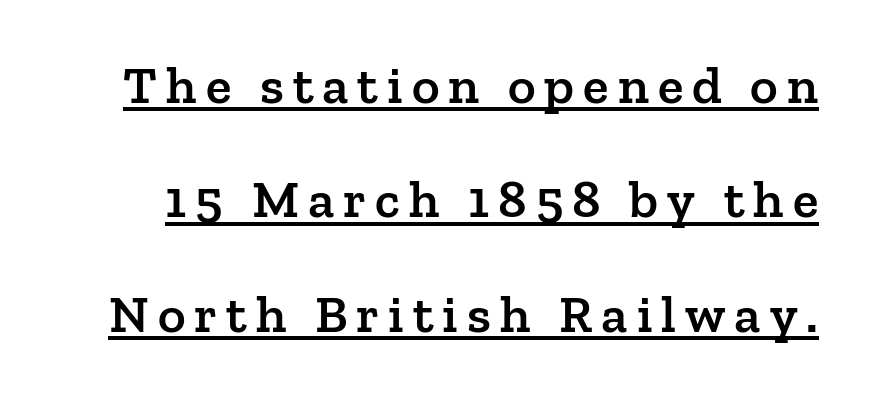
Serif or sans? Serif — the stroke terminals have little feet. The face used here is proportionally spaced, like ordinary book or web type. Unlike italic type, these characters show no tilt at all. How would I describe the line gaps? Wide and relaxed. The passage shown is semibold, sitting just below true bold.
